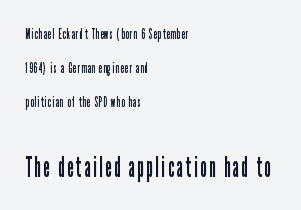
Q: Is the text bold? A: No.
Q: Is the text italic (slanted)? A: No, it is upright.
Q: Is the typeface a serif or a sans-serif typeface? A: Sans-serif.
Q: Is the text underlined? A: No.
Q: How is the paragraph aligned? A: Left-aligned.
Q: Is the spacing between lines tight, normal or loose? A: Loose.
Q: Which block of text is set in a larger size, the first (top) or the second (bottom)? A: The second (bottom) one.
Q: Width (condensed, normal, or wide)? A: Condensed.
Q: Stroke contrast? A: Low.
Q: x-height? A: Medium.
Q: Monospaced? A: No.
